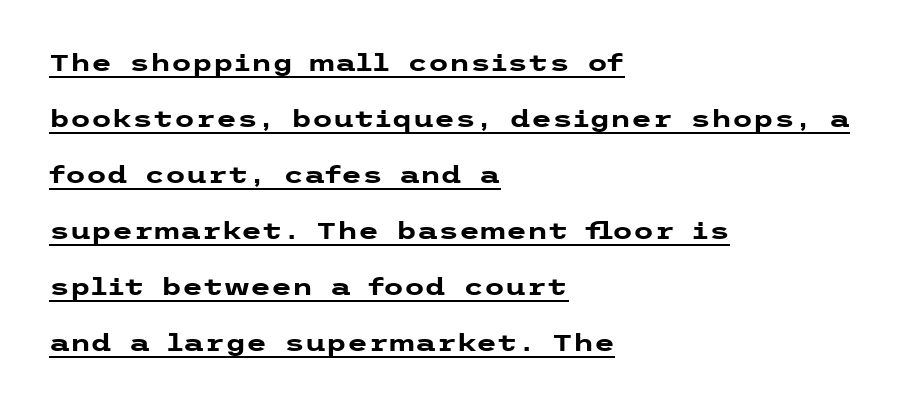
The image shows 24 px bold type, upright; set left-aligned, loose line spacing (2.33x), normal letter spacing, underlined.
